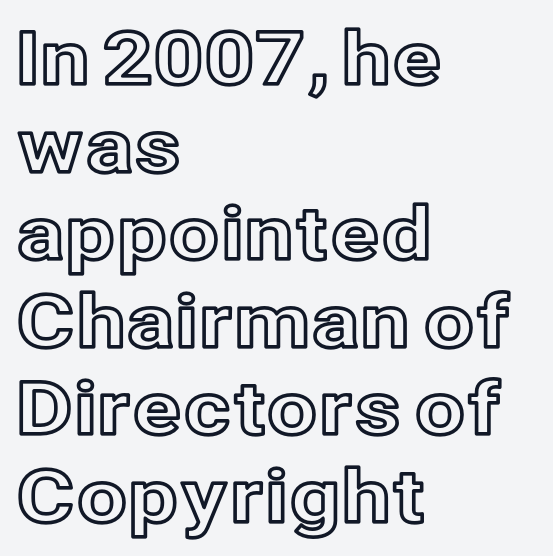
The image shows 73 px text type, upright; set left-aligned, line spacing 1.2x, normal letter spacing, not underlined; a medium x-height.
